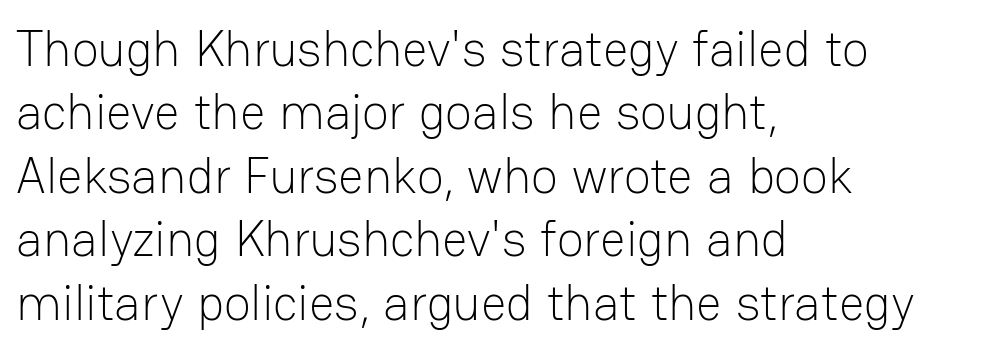
Q: Is the text bold? A: No.
Q: Is the text italic (slanted)? A: No, it is upright.
Q: Is the typeface a serif or a sans-serif typeface? A: Sans-serif.
Q: Is the text underlined? A: No.
Q: How is the paragraph aligned? A: Left-aligned.
Q: Is the spacing between letters normal or unusually wide? A: Normal.
Q: Is the spacing between lines tight, normal or loose? A: Normal.
Q: Width (condensed, normal, or wide)? A: Normal.
Q: Stroke contrast? A: Low.
Q: x-height? A: Medium.
Q: Monospaced? A: No.
